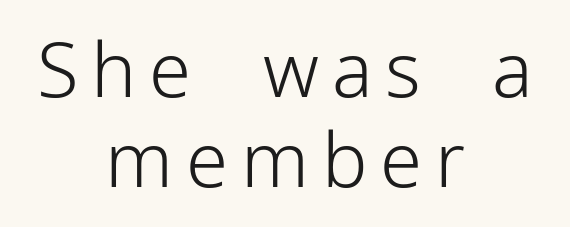
Q: Is the text bold? A: No.
Q: Is the text italic (slanted)? A: No, it is upright.
Q: Is the typeface a serif or a sans-serif typeface? A: Sans-serif.
Q: Is the text underlined? A: No.
Q: How is the paragraph aligned? A: Centered.
Q: Width (condensed, normal, or wide)? A: Normal.
Q: Stroke contrast? A: Low.
Q: x-height? A: Medium.
Q: Monospaced? A: No.
